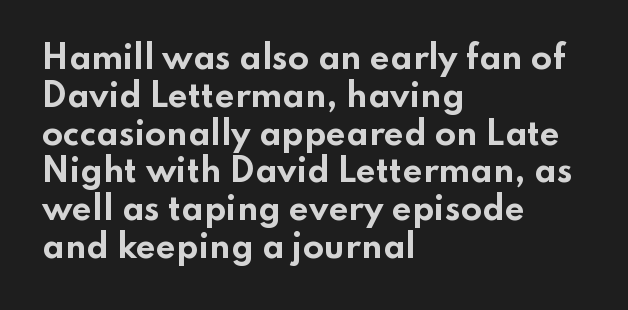
{"serif": "no", "italic": "no", "bold": "yes", "weight": "bold", "width": "wide", "stroke_contrast": "low", "x_height": "small", "monospaced": "no", "underline": "no", "align": "left", "line_spacing_ratio": 1.22, "letter_spacing": "normal", "letter_spacing_em": 0.0, "glyph_px": 31}
